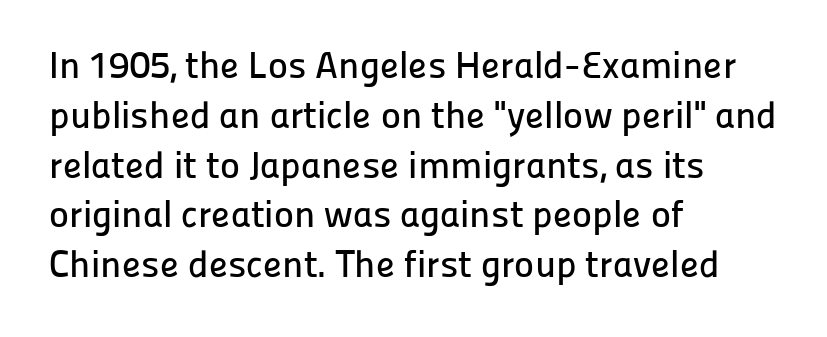
The image shows 38 px sans-serif type, upright; set left-aligned, normal line spacing (1.31x), normal letter spacing, not underlined; low stroke contrast and a medium x-height.
